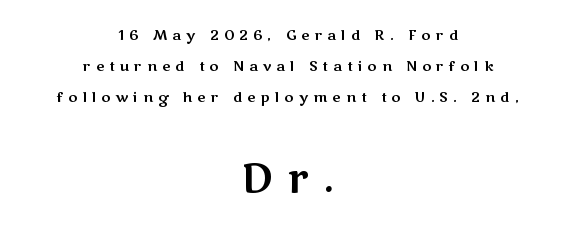
Q: Is the text italic (slanted)? A: No, it is upright.
Q: Is the typeface a serif or a sans-serif typeface? A: Sans-serif.
Q: Is the text underlined? A: No.
Q: How is the paragraph aligned? A: Centered.
Q: Is the spacing between letters normal or unusually wide? A: Unusually wide.
Q: Is the spacing between lines tight, normal or loose? A: Loose.
Q: Which block of text is set in a larger size, the first (top) or the second (bottom)? A: The second (bottom) one.
Q: Width (condensed, normal, or wide)? A: Wide.
Q: Stroke contrast? A: Medium.
Q: x-height? A: Medium.
Q: Monospaced? A: No.
